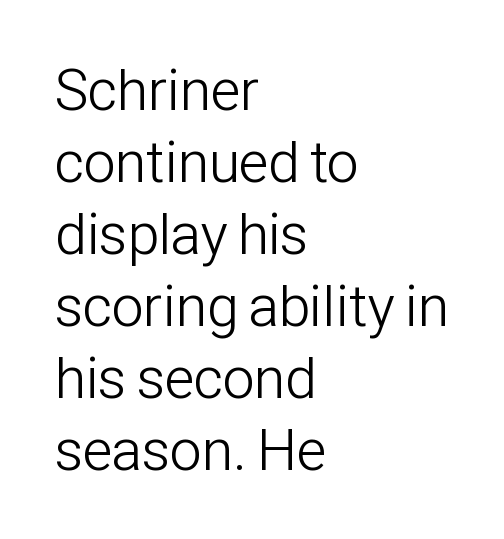
You could not count columns in this text — the font is proportionally spaced. Think standard paragraph weight, or any step lighter than that. These lines are composed in type without serifs. The type sits square on the baseline with zero lean. Alignment: flush left.
